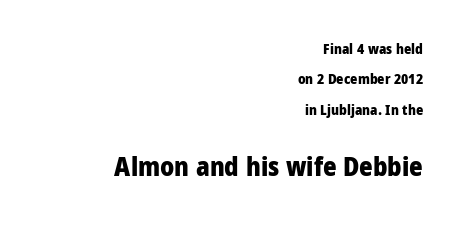
Every stem runs plumb, perpendicular to the baseline. The typesetting leans heavy: a genuine bold. Characters follow at the spacing the type designer built in. Visually, the bottom section dominates because its glyphs are scaled up. Honestly, the rows look like they've been pulled way apart.
